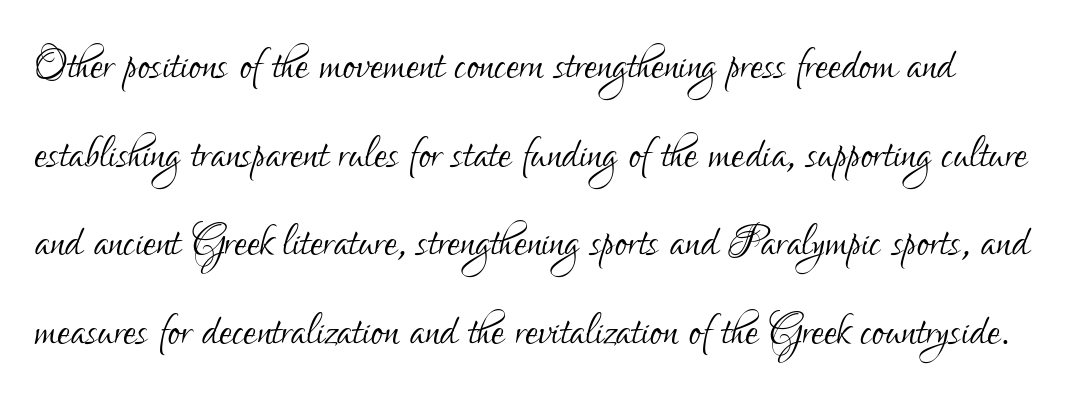
Q: Is the text bold? A: No.
Q: Is the text italic (slanted)? A: Yes.
Q: Is the typeface a serif or a sans-serif typeface? A: Sans-serif.
Q: Is the text underlined? A: No.
Q: Is the spacing between letters normal or unusually wide? A: Normal.
Q: Is the spacing between lines tight, normal or loose? A: Normal.
Q: Width (condensed, normal, or wide)? A: Condensed.
Q: Stroke contrast? A: Low.
Q: x-height? A: Small.
Q: Monospaced? A: No.
